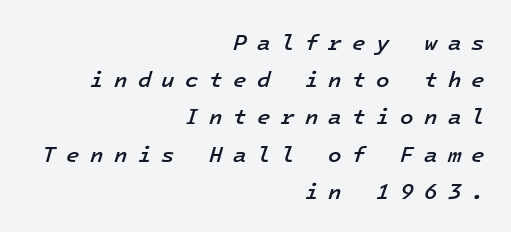
{"italic": "yes", "lean": "right", "slant_degrees": 16, "bold": "semi", "underline": "no", "align": "right", "line_spacing": "normal", "line_spacing_ratio": 1.69, "letter_spacing": "wide", "letter_spacing_em": 0.47, "glyph_px": 22}
